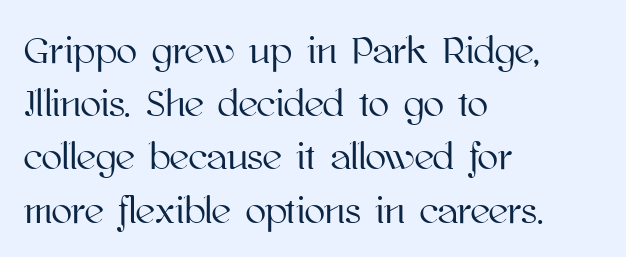
Tracking here is standard; glyphs follow each other at the usual distance. This rendering uses left alignment, leaving the right contour irregular. These lines sit exactly where default settings would place them. A bare baseline throughout the passage. Tall strokes in this sample are plumb rather than angled. Here the designer chose a conventional face with non-uniform glyph widths.
